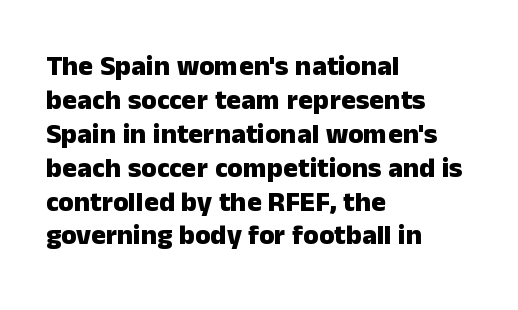
The passage shown is typed in a proportional face where columns would drift. What kind of face is this? One without serifs — a sans. Every letter is thick-stroked: bold, no question. The zone under the glyphs is completely vacant.
